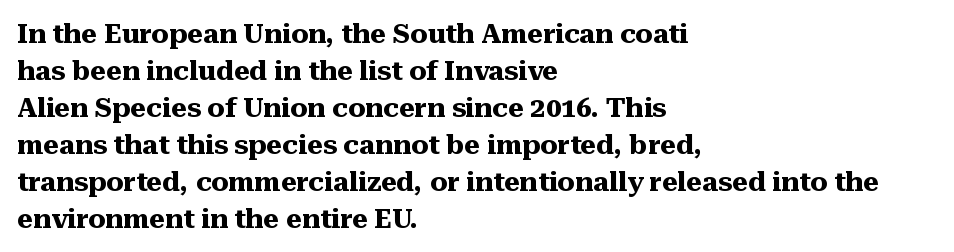
The image shows 27 px bold type, upright; set left-aligned, normal line spacing (1.37x), normal letter spacing, not underlined.
